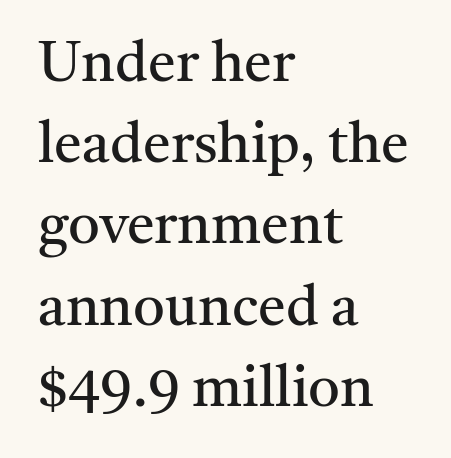
Q: Is the text bold? A: No.
Q: Is the text italic (slanted)? A: No, it is upright.
Q: Is the typeface a serif or a sans-serif typeface? A: Serif.
Q: Is the text underlined? A: No.
Q: How is the paragraph aligned? A: Left-aligned.
Q: Is the spacing between letters normal or unusually wide? A: Normal.
Q: Is the spacing between lines tight, normal or loose? A: Normal.
Q: Width (condensed, normal, or wide)? A: Normal.
Q: Stroke contrast? A: Medium.
Q: x-height? A: Medium.
Q: Monospaced? A: No.
